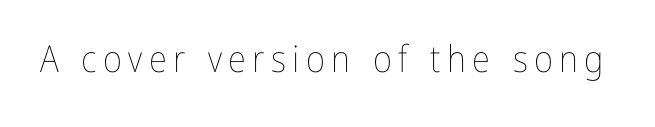
{"italic": "no", "bold": "no", "weight": "thin", "width": "condensed", "stroke_contrast": "low", "x_height": "medium", "monospaced": "no", "underline": "no", "glyph_px": 37}
